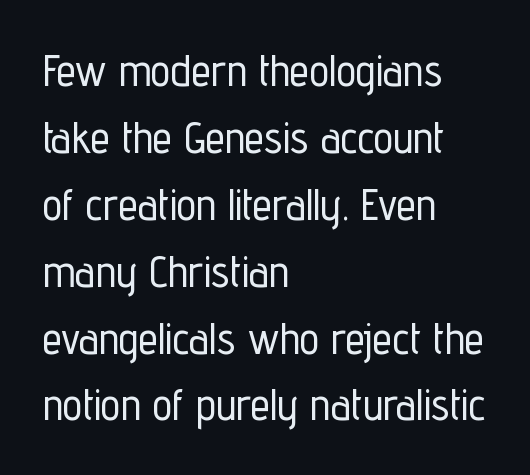
Q: Is the text italic (slanted)? A: No, it is upright.
Q: Is the typeface a serif or a sans-serif typeface? A: Sans-serif.
Q: Is the text underlined? A: No.
Q: How is the paragraph aligned? A: Left-aligned.
Q: Is the spacing between letters normal or unusually wide? A: Normal.
Q: Is the spacing between lines tight, normal or loose? A: Normal.
Q: Width (condensed, normal, or wide)? A: Condensed.
Q: Stroke contrast? A: Low.
Q: x-height? A: Medium.
Q: Monospaced? A: No.
